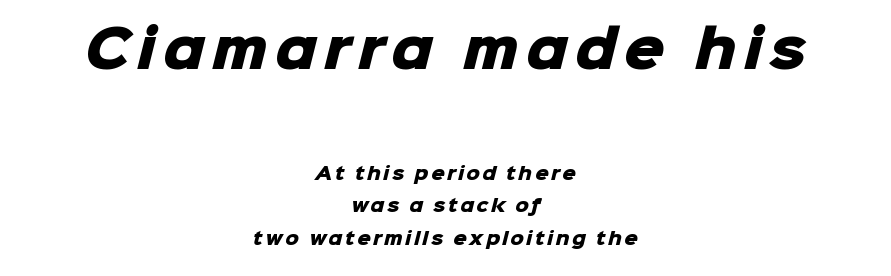
What weight is shown? A full bold with thick strokes. A typesetter would call this proportional, since set widths differ per character. Alignment: centered. Successive baselines arrive slowly, with a big drop between each.
